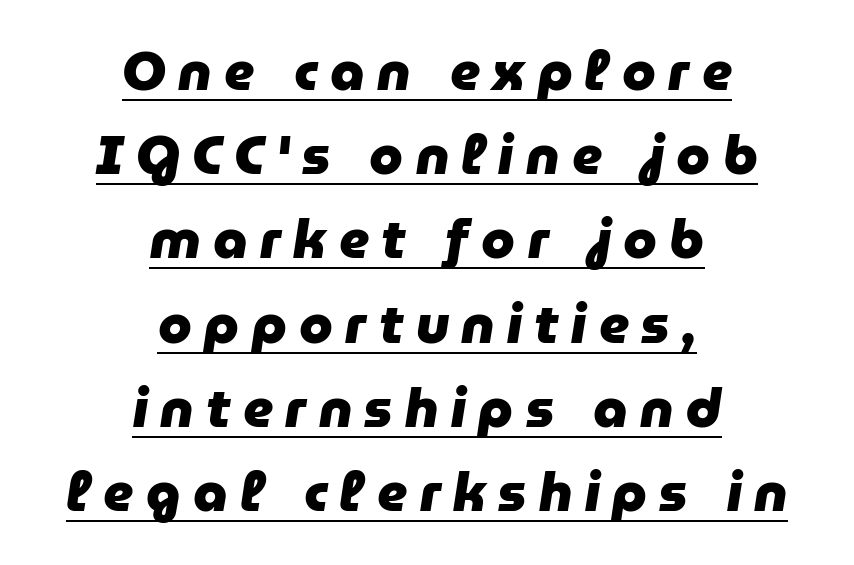
Somebody hit Ctrl+U on this one — the words are underlined. Here the glyphs are tracked loosely, breaking word shapes into spaced letters. The sample has been set heavy, in full bold. The letters are slanted; this is an italic face. Leading matches the norm, producing a regular column.
